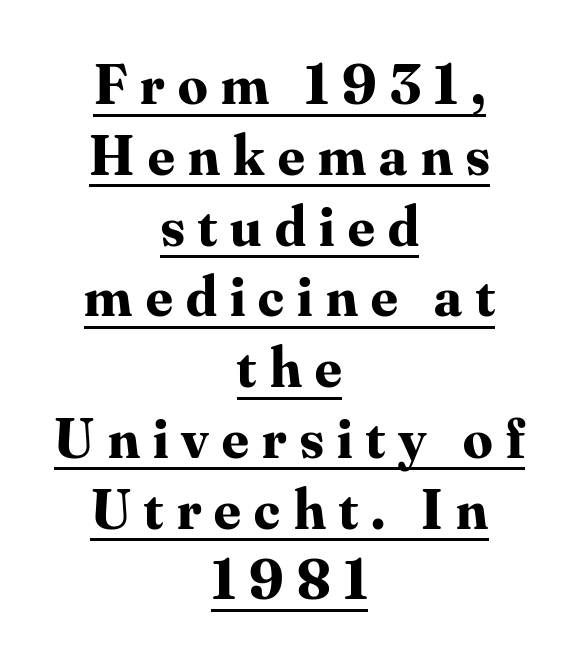
{"serif": "yes", "italic": "no", "bold": "yes", "weight": "bold", "width": "normal", "stroke_contrast": "medium", "x_height": "small", "monospaced": "no", "underline": "yes", "align": "center", "line_spacing_ratio": 1.22, "letter_spacing": "wide", "letter_spacing_em": 0.23, "glyph_px": 58}
